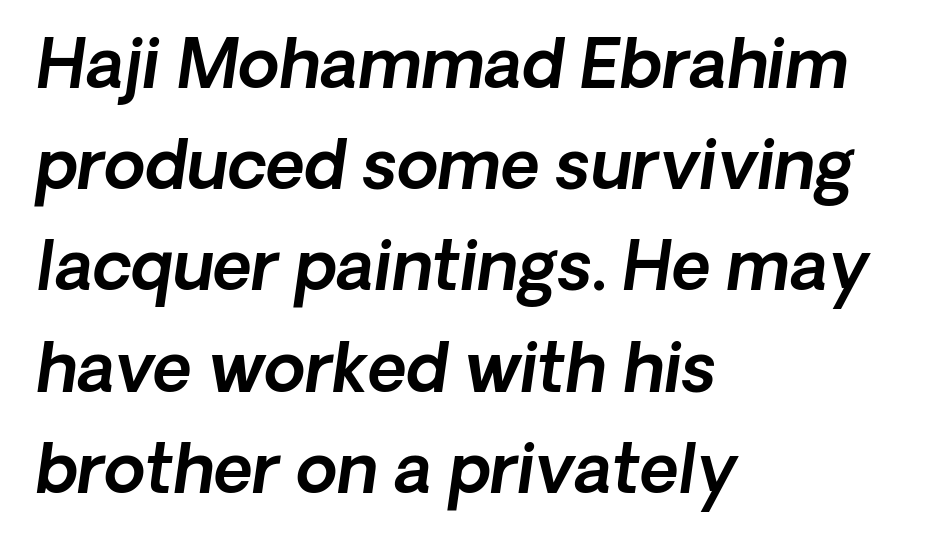
Q: Is the text italic (slanted)? A: Yes, it leans right by about 8 degrees.
Q: Is the text underlined? A: No.
Q: How is the paragraph aligned? A: Left-aligned.
Q: Is the spacing between letters normal or unusually wide? A: Normal.
Q: Is the spacing between lines tight, normal or loose? A: Normal.
Q: Width (condensed, normal, or wide)? A: Normal.
Q: x-height? A: Medium.
Q: Monospaced? A: No.
